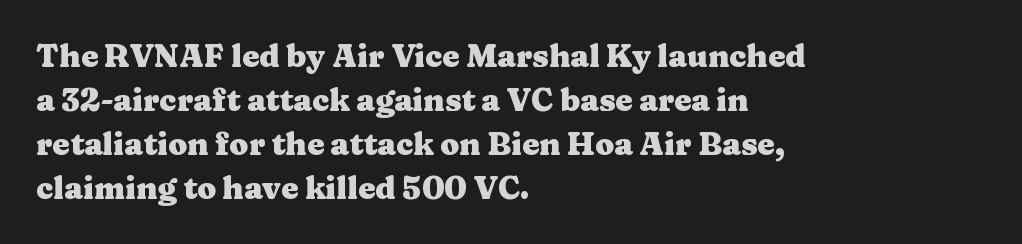
The image shows 31 px heavy, wide serif type, upright; set left-aligned, normal line spacing (1.42x), normal letter spacing, not underlined; medium stroke contrast and a medium x-height.
